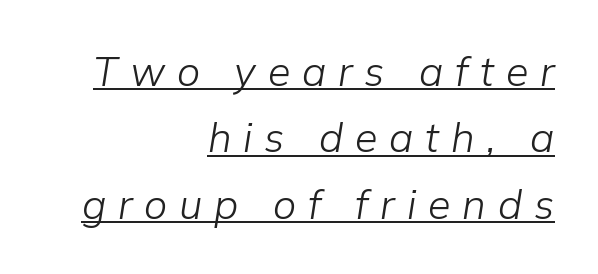
Q: Is the text bold? A: No.
Q: Is the text italic (slanted)? A: Yes, it leans right by about 9 degrees.
Q: Is the text underlined? A: Yes.
Q: How is the paragraph aligned? A: Right-aligned.
Q: Is the spacing between letters normal or unusually wide? A: Unusually wide.
Q: Is the spacing between lines tight, normal or loose? A: Normal.
Q: Width (condensed, normal, or wide)? A: Normal.
Q: Stroke contrast? A: Low.
Q: x-height? A: Medium.
Q: Monospaced? A: No.
